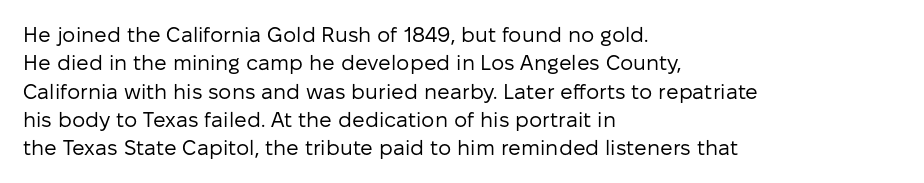
Evenly set lines give the paragraph a standard silhouette. Students, note that the glyphs here touch the page at normal intervals. In terms of posture, this sample is upright. Typeset ragged right — the left edge is the straight one.
